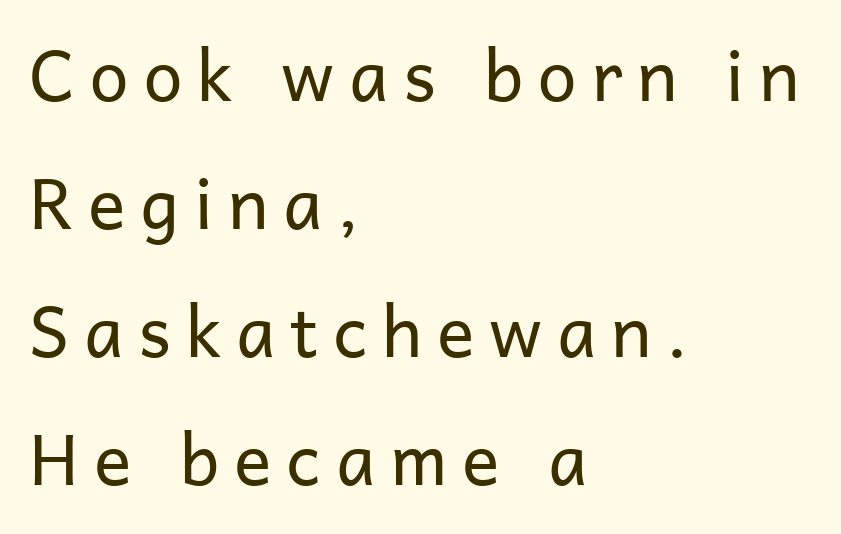
The image shows 70 px regular-weight sans-serif type, upright; set left-aligned, line spacing 1.83x, unusually wide letter spacing (+0.21 em), not underlined; low stroke contrast and a medium x-height.
